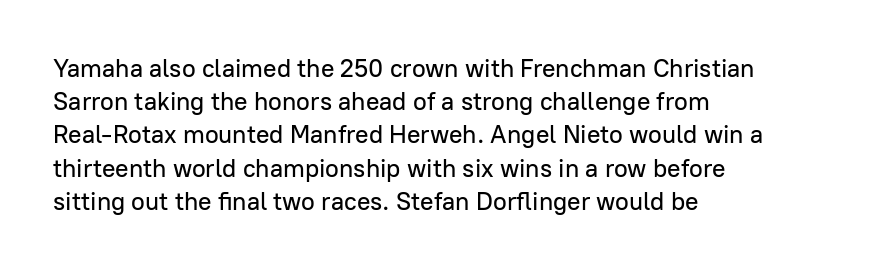
{"italic": "no", "underline": "no", "align": "left", "line_spacing": "normal", "line_spacing_ratio": 1.33, "letter_spacing": "normal", "letter_spacing_em": 0.0, "glyph_px": 25}
